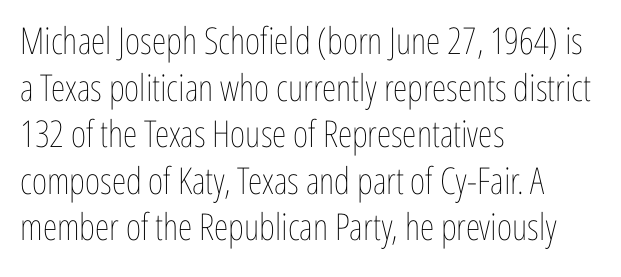
Q: Is the text bold? A: No.
Q: Is the text italic (slanted)? A: No, it is upright.
Q: Is the text underlined? A: No.
Q: How is the paragraph aligned? A: Left-aligned.
Q: Is the spacing between letters normal or unusually wide? A: Normal.
Q: Is the spacing between lines tight, normal or loose? A: Normal.
Q: Width (condensed, normal, or wide)? A: Condensed.
Q: Stroke contrast? A: Low.
Q: x-height? A: Medium.
Q: Monospaced? A: No.
